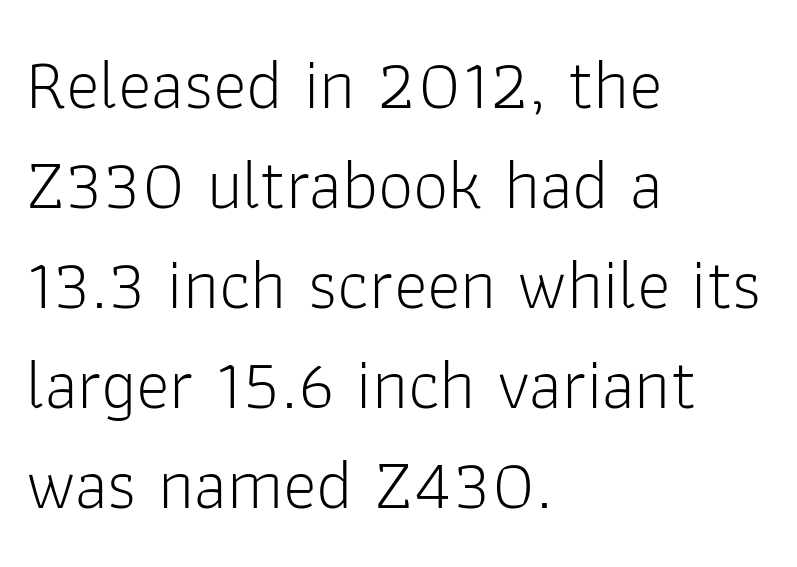
The image shows 71 px light sans-serif type, upright; set left-aligned, normal line spacing (1.41x), normal letter spacing, not underlined; low stroke contrast and a medium x-height.
